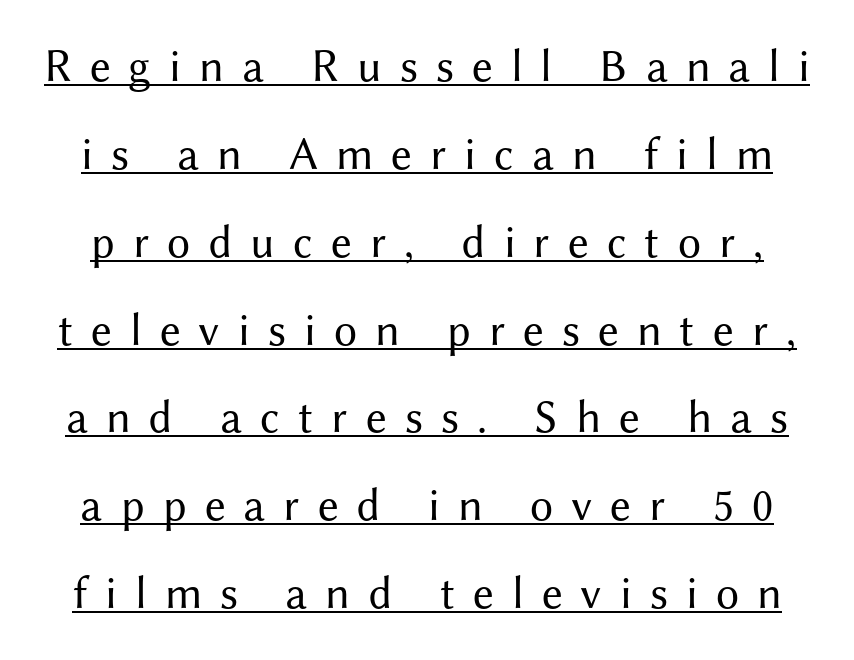
The image shows 46 px regular-weight sans-serif type, upright; set loose line spacing (1.91x), unusually wide letter spacing (+0.39 em), underlined; medium stroke contrast and a medium x-height.
